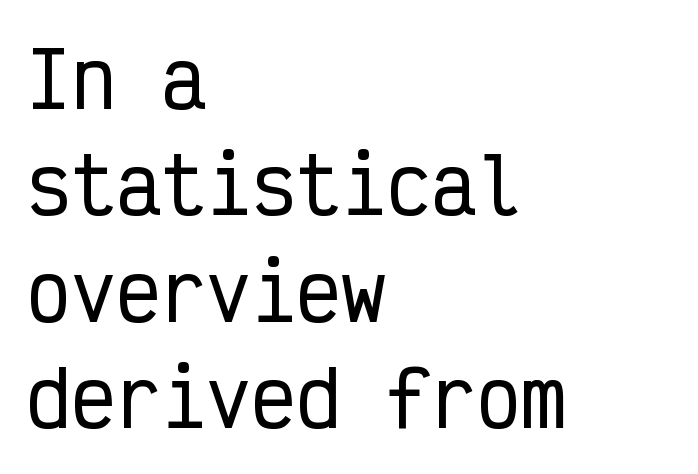
The image shows 75 px condensed sans-serif type, upright, monospaced; set left-aligned, normal line spacing (1.42x), normal letter spacing, not underlined; low stroke contrast and a medium x-height.
